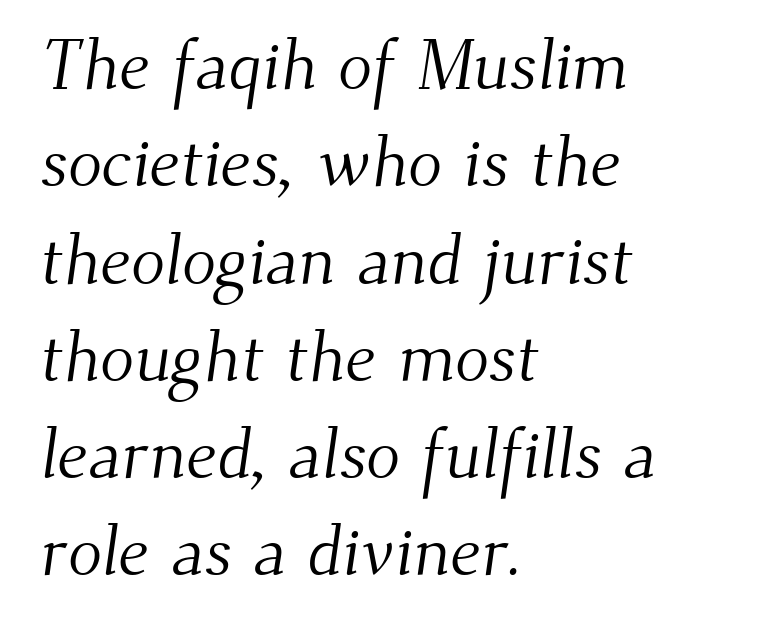
The image shows 71 px light serif type; set left-aligned, normal line spacing (1.37x), normal letter spacing, not underlined; medium stroke contrast and a small x-height.
